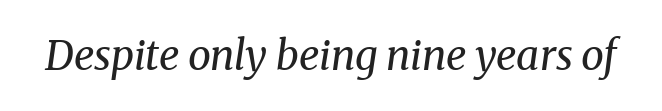
The image shows 41 px regular-weight serif type, italic (leaning right); set normal letter spacing, not underlined; medium stroke contrast and a medium x-height.
